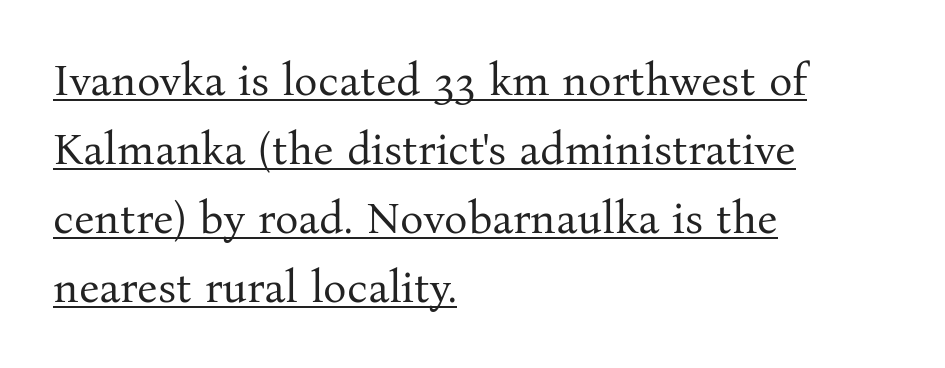
Q: Is the text bold? A: No.
Q: Is the text italic (slanted)? A: No, it is upright.
Q: Is the typeface a serif or a sans-serif typeface? A: Serif.
Q: Is the text underlined? A: Yes.
Q: How is the paragraph aligned? A: Left-aligned.
Q: Is the spacing between letters normal or unusually wide? A: Normal.
Q: Is the spacing between lines tight, normal or loose? A: Normal.
Q: Width (condensed, normal, or wide)? A: Normal.
Q: Stroke contrast? A: Medium.
Q: x-height? A: Medium.
Q: Monospaced? A: No.
